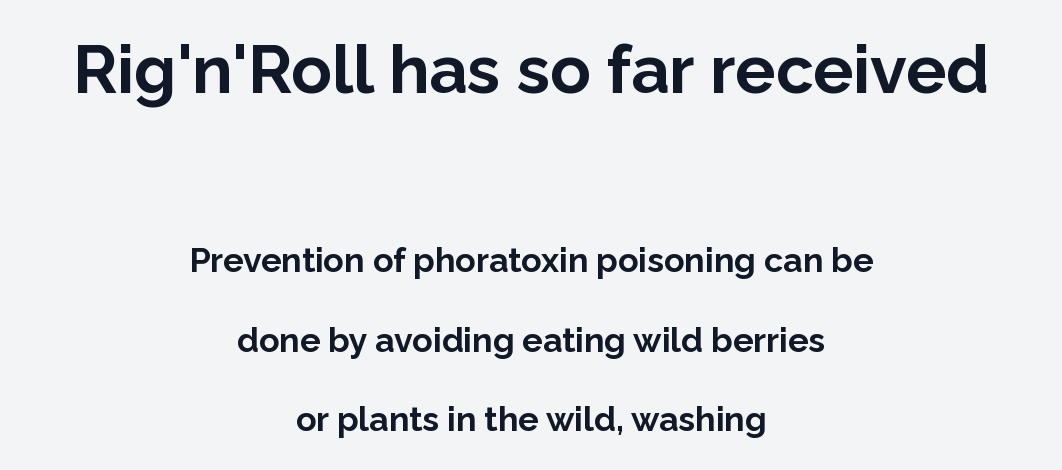
The image shows 67 px bold sans-serif type, upright; set centered, loose line spacing (2.34x), normal letter spacing, not underlined; the first (top) block is 1.97x larger; low stroke contrast and a medium x-height.
